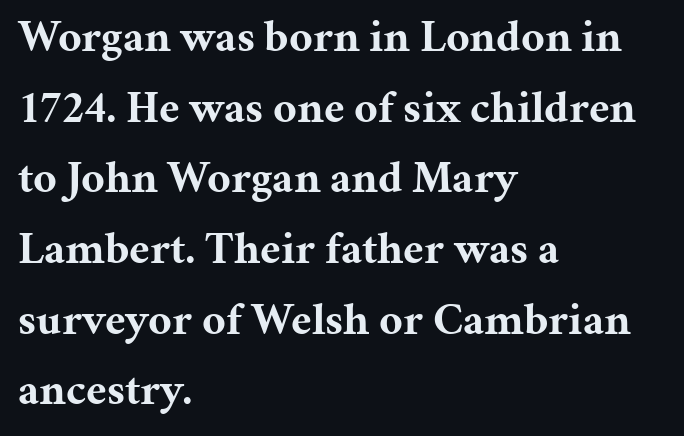
The letters advance in unequal steps, a hallmark of proportional type. Set as a true bold cut, around the 700 mark. Serifs: yes, visible at the terminals of the letterforms. Spacing between characters is what you'd get straight out of the box. Rows of type keep a routine distance in the vertical direction. A roman cut, with each character standing at attention.
